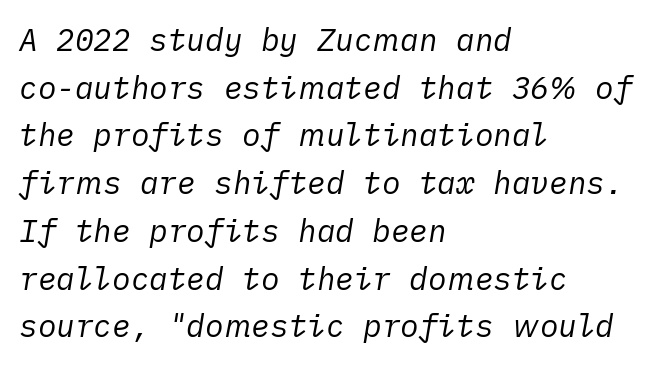
The compositor pushed each line to the left boundary. Summary of weight: not heavy and not bold. Regarding leading, the lines here are spaced in the standard way. Observe the lean: these are italic letterforms. Only glyphs here, with clear space below each row.
